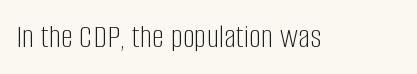
The image shows 34 px light, condensed sans-serif type, upright; set normal letter spacing, not underlined; low stroke contrast and a large x-height.
